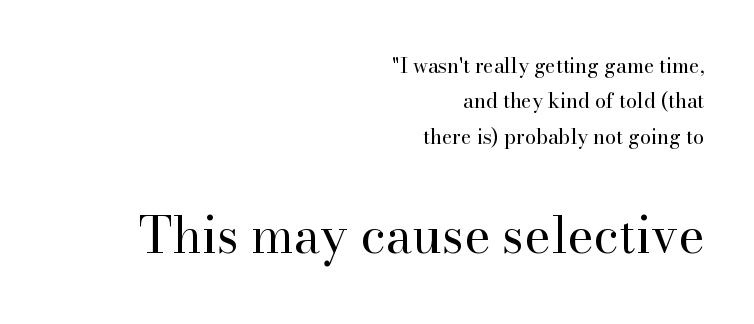
Inter-character spacing is left at the font's built-in metrics. Note: smaller setting up top, larger setting below. Proportional: the letters do not fall into vertical columns. Where is the straight margin? On the right. Each stroke keeps to a modest, everyday thickness or less. Stroke terminals: seriffed.
